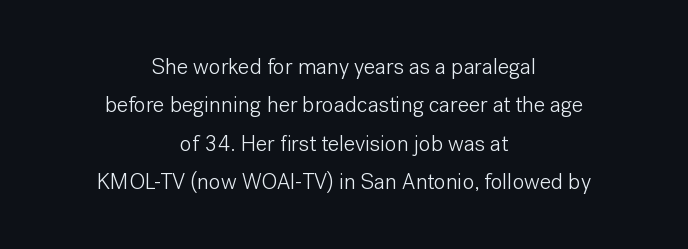
The glyphs are unaccompanied by any horizontal stroke below them. The lines in this sample share a center point and differ in where they start and stop. Ascenders rise straight up at ninety degrees. On a weight scale, this lands at 450 or below. There is no visible air inserted between adjacent glyphs.
